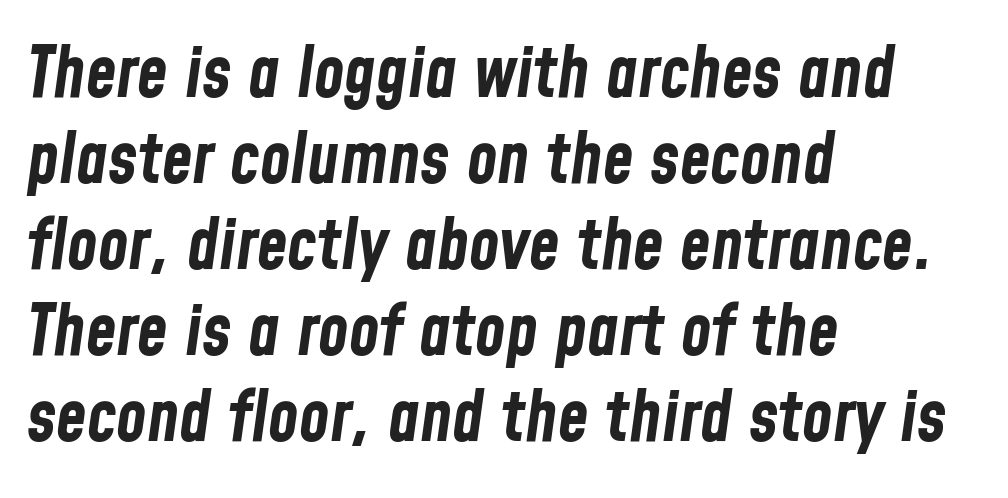
{"italic": "yes", "lean": "right", "slant_degrees": 8, "bold": "yes", "weight": "bold", "width": "condensed", "stroke_contrast": "low", "x_height": "medium", "monospaced": "no", "underline": "no", "align": "left", "line_spacing_ratio": 1.23, "letter_spacing": "normal", "letter_spacing_em": 0.0, "glyph_px": 70}
